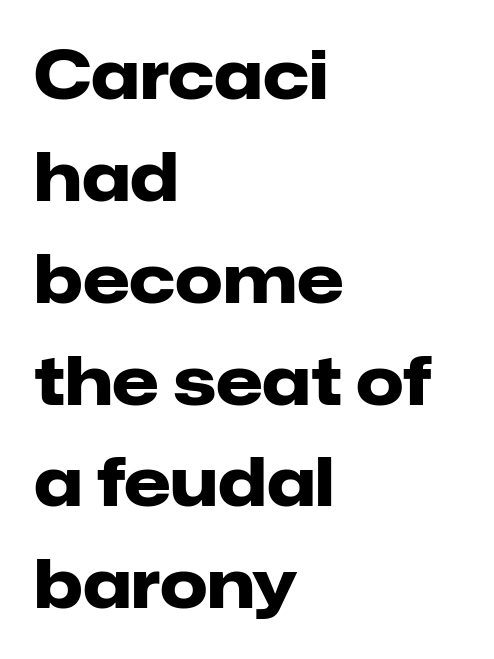
Beneath every word, the page is bare. Upright lettering throughout. Is this a fixed-width face? No — the glyphs have proportional, varying widths. The letters carry no serifs — their stems end cleanly without finishing strokes. Heavy, bold letterforms. The paragraph shown leans on its left margin.
